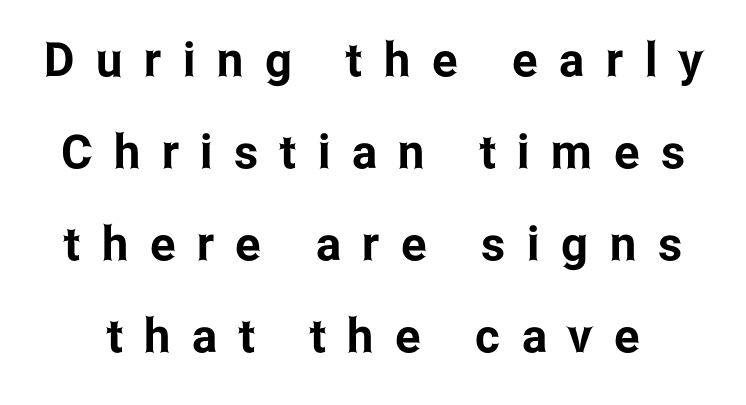
The image shows 47 px condensed sans-serif type, upright; set loose line spacing (1.96x), unusually wide letter spacing (+0.46 em), not underlined; low stroke contrast and a medium x-height.
